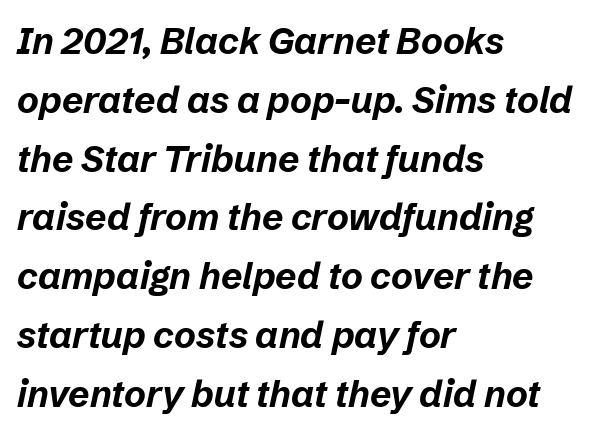
{"italic": "yes", "lean": "right", "slant_degrees": 12, "bold": "yes", "weight": "bold", "width": "normal", "stroke_contrast": "low", "x_height": "medium", "monospaced": "no", "underline": "no", "align": "left", "line_spacing": "normal", "line_spacing_ratio": 1.59, "letter_spacing": "normal", "letter_spacing_em": 0.0, "glyph_px": 37}
